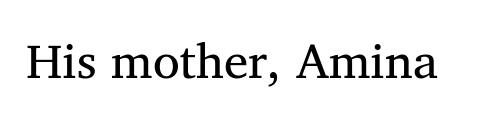
The image shows 49 px regular-weight serif type, upright; set normal letter spacing, not underlined; medium stroke contrast and a medium x-height.
